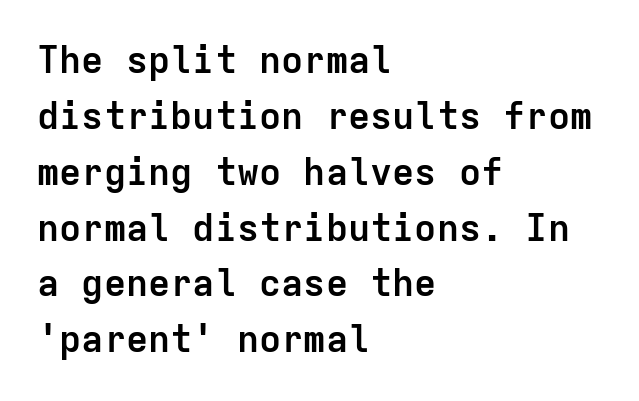
The image shows 37 px semibold sans-serif type, upright, monospaced; set left-aligned, normal line spacing (1.51x), normal letter spacing, not underlined; low stroke contrast and a medium x-height.
